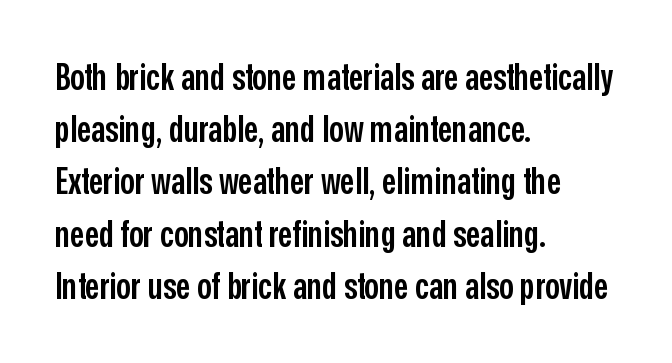
The image shows 36 px semibold, condensed sans-serif type, upright; set left-aligned, normal line spacing (1.45x), normal letter spacing, not underlined; low stroke contrast and a medium x-height.
